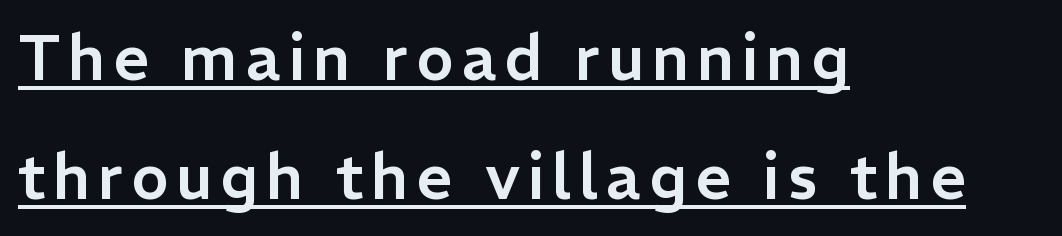
Where is the straight margin? On the left. Vertical strokes here are truly vertical. The font family rendered here belongs to the sans-serif group. Looks like someone drew a line under every word here.
